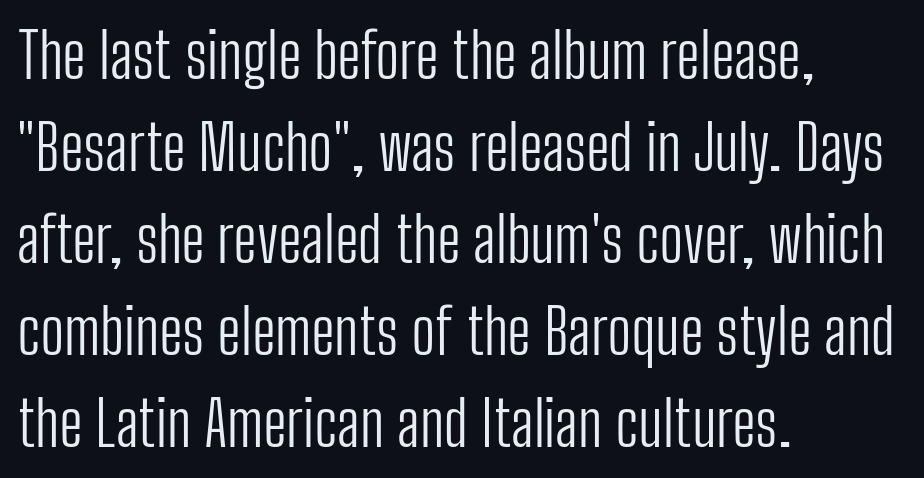
Casual observation: everything's shoved over to the left. The face used here is a sans, in the tradition of grotesques and geometrics. The rows are spaced the way most documents space them. The weight tops out at a normal text grade. This sample uses plain, unmodified letter spacing. Each letter keeps its own natural width here, so spacing adapts to shape.
